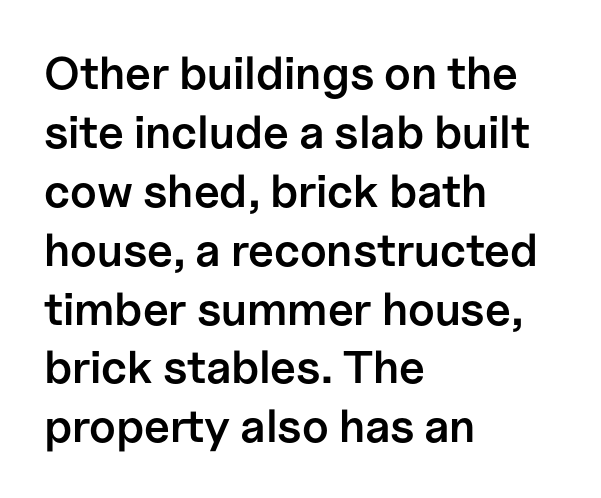
No italicization has been applied; the sample stays upright. Between one letter and the next there's only the usual sliver of space. Emphasis by weight is partial: semibold. The lines sit at an ordinary, default distance from one another. You could not count columns in this text — the font is proportionally spaced. Typeset ragged right — the left edge is the straight one.
